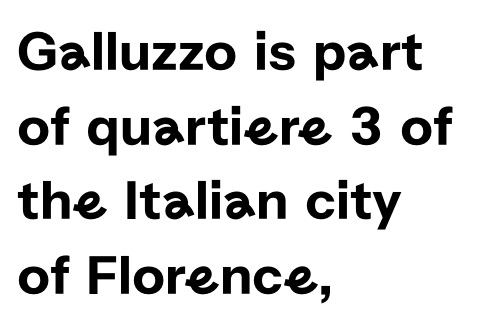
{"serif": "no", "italic": "no", "width": "normal", "stroke_contrast": "low", "x_height": "medium", "monospaced": "no", "underline": "no", "align": "left", "line_spacing": "normal", "line_spacing_ratio": 1.31, "letter_spacing": "normal", "letter_spacing_em": 0.0, "glyph_px": 57}
